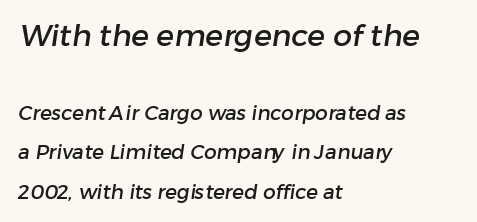
Q: Is the typeface a serif or a sans-serif typeface? A: Sans-serif.
Q: Is the text underlined? A: No.
Q: How is the paragraph aligned? A: Left-aligned.
Q: Is the spacing between letters normal or unusually wide? A: Normal.
Q: Is the spacing between lines tight, normal or loose? A: Loose.
Q: Which block of text is set in a larger size, the first (top) or the second (bottom)? A: The first (top) one.
Q: Width (condensed, normal, or wide)? A: Normal.
Q: Stroke contrast? A: Low.
Q: x-height? A: Medium.
Q: Monospaced? A: No.
